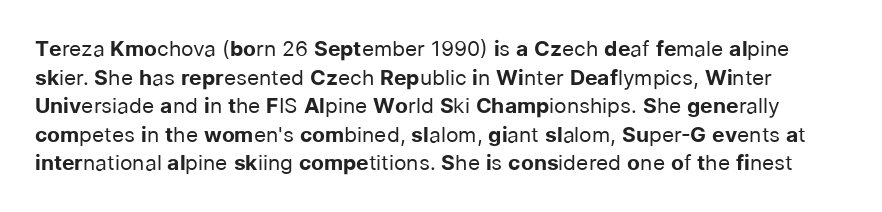
{"italic": "no", "bold": "no", "underline": "no", "line_spacing": "normal", "line_spacing_ratio": 1.36, "letter_spacing": "normal", "letter_spacing_em": 0.0, "glyph_px": 21}
